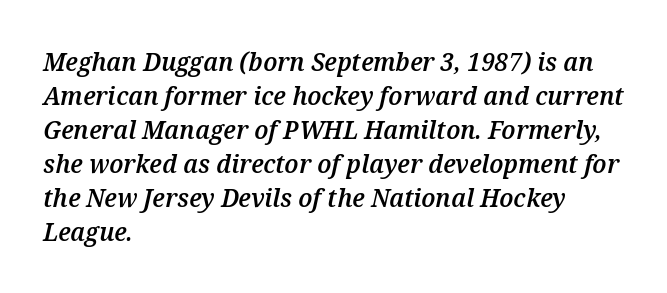
{"italic": "yes", "lean": "right", "slant_degrees": 12, "bold": "semi", "underline": "no", "align": "left", "line_spacing": "normal", "line_spacing_ratio": 1.31, "letter_spacing": "normal", "letter_spacing_em": 0.0, "glyph_px": 26}
